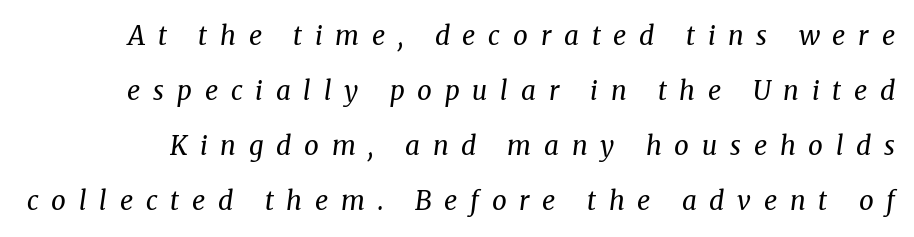
The passage shown is not underscored anywhere. Is there much room between lines? Yes — plenty of vertical air separates them. This rendering widens character spacing well past its baseline value. In terms of posture, this sample is oblique. Is this a heavy cut? Hardly; it is regular or lighter.
